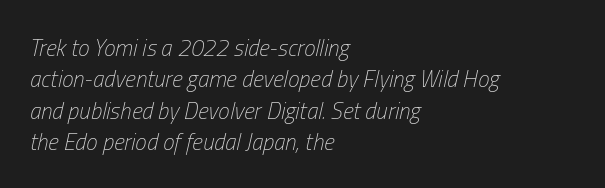
The space between consecutive lines is moderate. Lines of text with bare space underneath. You could call the tracking neutral — neither tight nor loose. Horizontal alignment here is leftward, the default for most running prose. The face used here has a pronounced slope to its letters.
